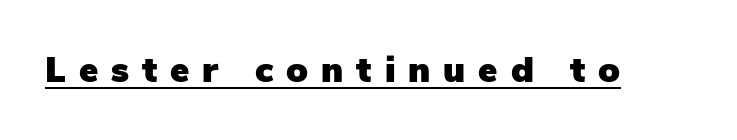
The face used here is proportionally spaced, like ordinary book or web type. Letter spacing: wide. Somebody hit Ctrl+U on this one — the words are underlined. The lettering holds an erect, upright posture throughout. Unlike a traditional serif, this face leaves its strokes unadorned.
